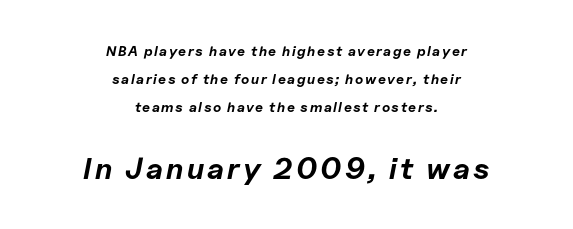
Q: Is the text bold? A: Yes.
Q: Is the text italic (slanted)? A: Yes, it leans right by about 11 degrees.
Q: Is the text underlined? A: No.
Q: How is the paragraph aligned? A: Centered.
Q: Is the spacing between lines tight, normal or loose? A: Loose.
Q: Which block of text is set in a larger size, the first (top) or the second (bottom)? A: The second (bottom) one.
Q: Width (condensed, normal, or wide)? A: Normal.
Q: Stroke contrast? A: Low.
Q: x-height? A: Medium.
Q: Monospaced? A: No.
